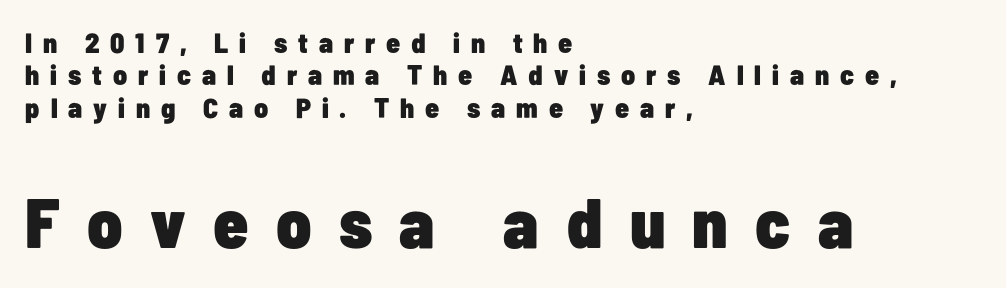
The image shows 70 px heavy, condensed sans-serif type, upright; set left-aligned, line spacing 1.16x, unusually wide letter spacing (+0.39 em), not underlined; the second (bottom) block is 2.5x larger; low stroke contrast and a medium x-height.
